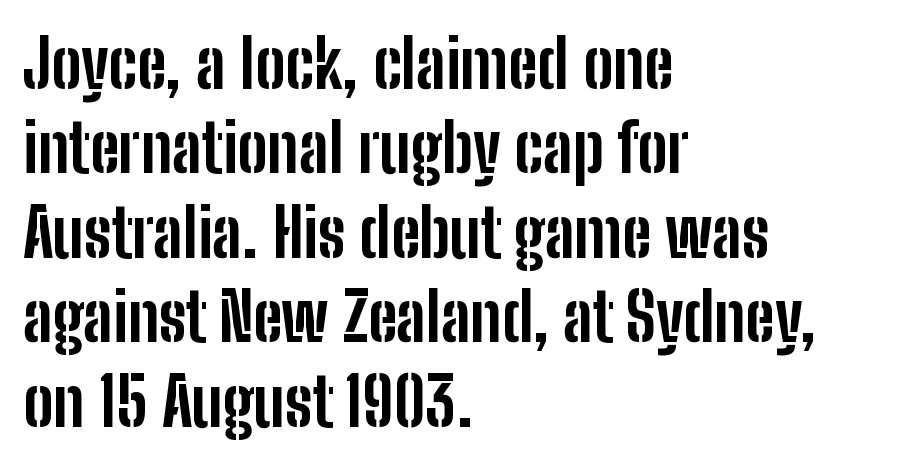
The image shows 67 px bold, condensed sans-serif type, upright; set left-aligned, normal line spacing (1.26x), normal letter spacing, not underlined; low stroke contrast and a medium x-height.
